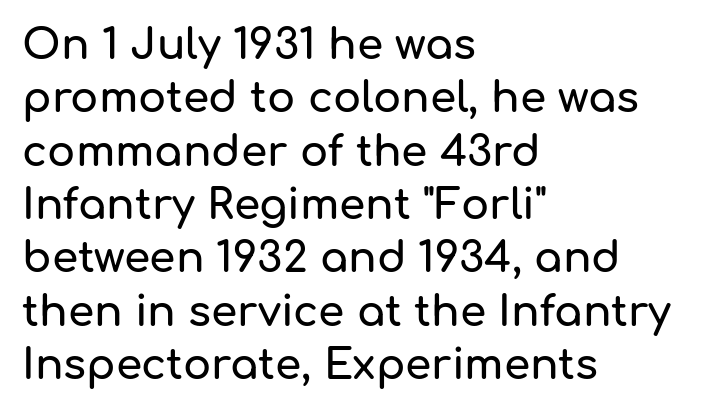
{"serif": "no", "italic": "no", "width": "normal", "stroke_contrast": "low", "x_height": "medium", "monospaced": "no", "underline": "no", "align": "left", "line_spacing": "normal", "line_spacing_ratio": 1.27, "letter_spacing": "normal", "letter_spacing_em": 0.0, "glyph_px": 42}
